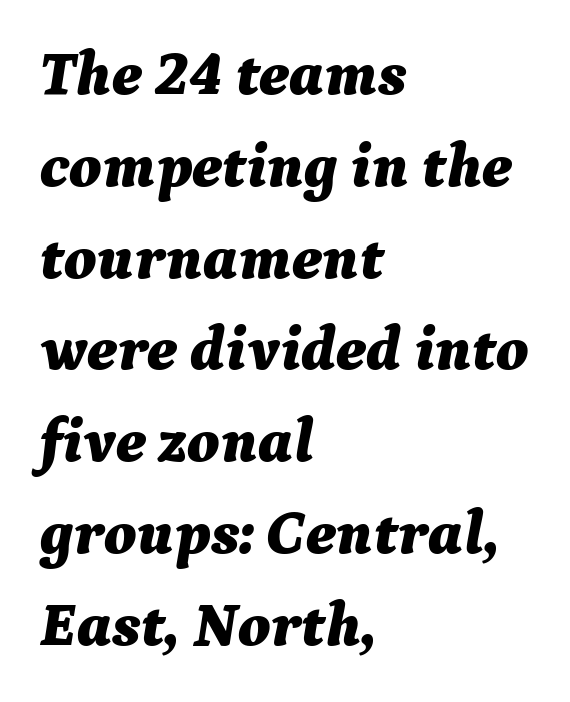
{"italic": "yes", "lean": "right", "slant_degrees": 9, "bold": "yes", "weight": "bold", "width": "normal", "stroke_contrast": "medium", "x_height": "medium", "monospaced": "no", "underline": "no", "align": "left", "line_spacing": "normal", "line_spacing_ratio": 1.48, "letter_spacing": "normal", "letter_spacing_em": 0.0, "glyph_px": 62}
